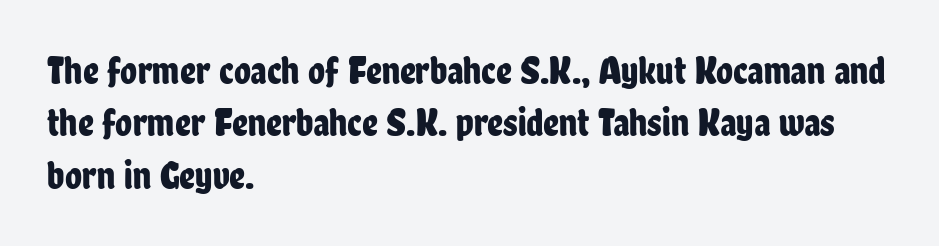
The vertical gap from one line to the next is medium. A typesetter would mark this as roman, not italic. The glyphs are unaccompanied by any horizontal stroke below them. Spacing verdict: proportional, widths tailored to each character.
